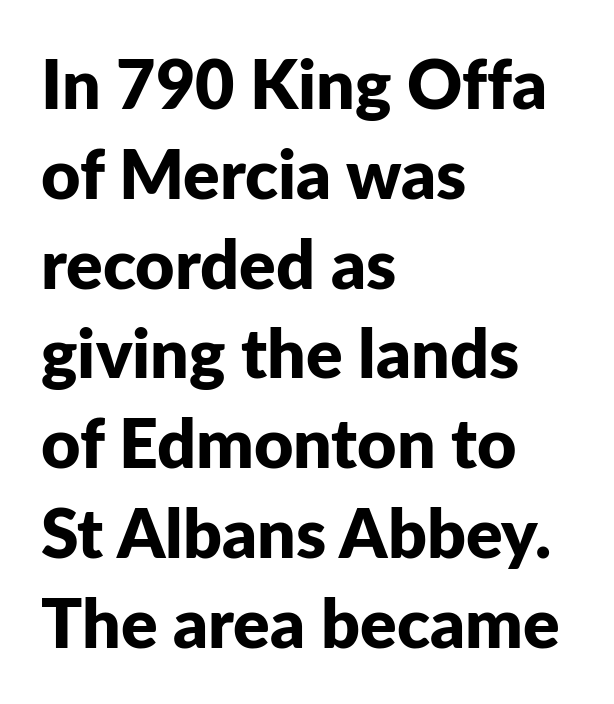
{"serif": "no", "italic": "no", "bold": "yes", "weight": "bold", "width": "normal", "stroke_contrast": "low", "x_height": "medium", "monospaced": "no", "underline": "no", "align": "left", "line_spacing": "normal", "line_spacing_ratio": 1.32, "letter_spacing": "normal", "letter_spacing_em": 0.0, "glyph_px": 68}
